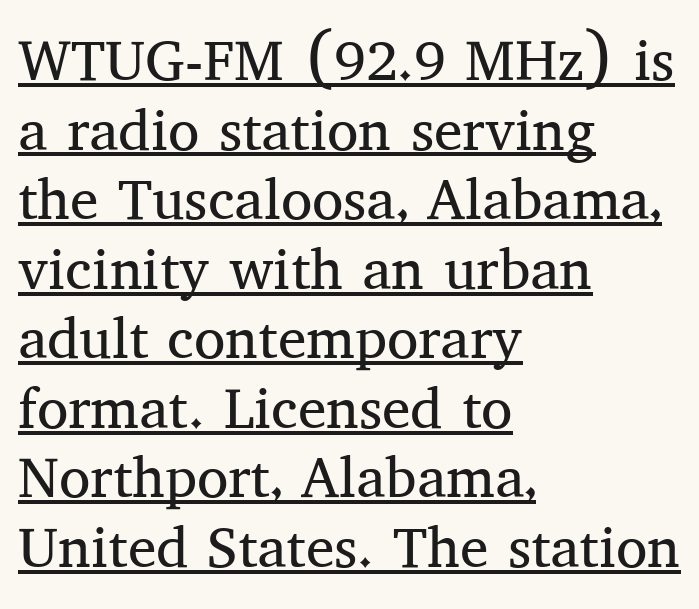
Is there an underline? Yes — a line sits under the letters. One-word summary of the alignment: left. Compared with a typical body face, this is equally light or lighter still. Each letter keeps its own natural width here, so spacing adapts to shape. Nobody touched the tracking dial on this one. Classification — serif.
